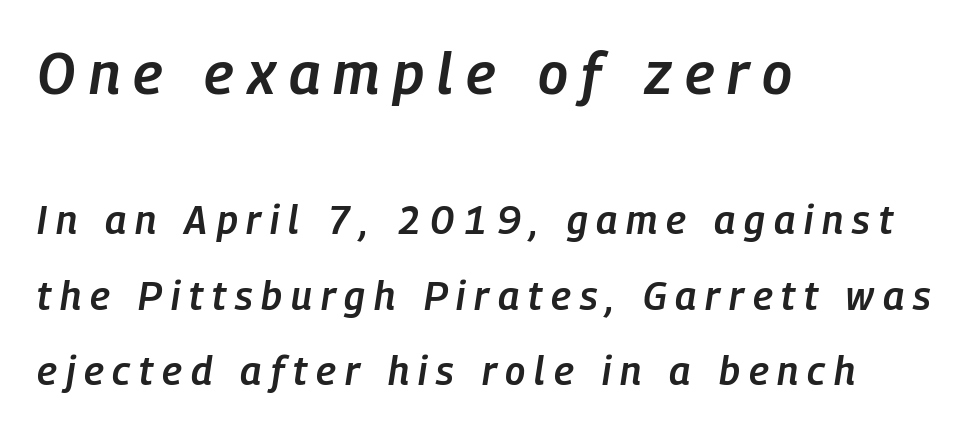
{"italic": "yes", "lean": "right", "slant_degrees": 9, "bold": "semi", "weight": "semibold", "width": "condensed", "stroke_contrast": "low", "x_height": "medium", "monospaced": "no", "underline": "no", "align": "left", "line_spacing": "loose", "line_spacing_ratio": 1.94, "letter_spacing": "wide", "letter_spacing_em": 0.23, "larger_block": "first", "size_ratio": 1.49, "glyph_px": 58}
